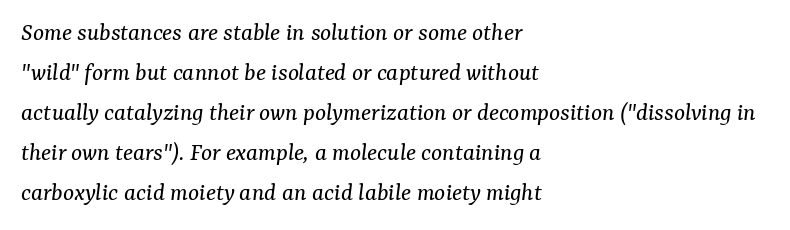
The designer left line spacing at the default. Descenders are the only things crossing below the line. Is this a heavy cut? Hardly; it is regular or lighter. Would a proofreader flag this as italicized? Yes.
